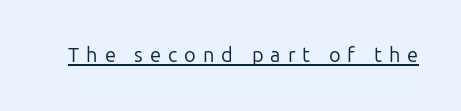
Q: Is the text bold? A: No.
Q: Is the text italic (slanted)? A: No, it is upright.
Q: Is the text underlined? A: Yes.
Q: Is the spacing between letters normal or unusually wide? A: Unusually wide.
